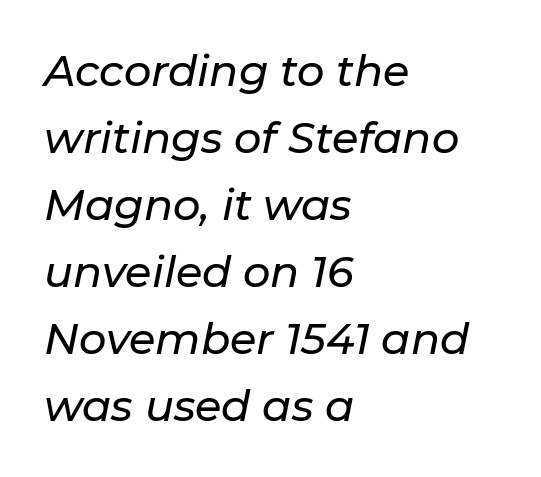
Q: Is the text italic (slanted)? A: Yes, it leans right by about 11 degrees.
Q: Is the text underlined? A: No.
Q: How is the paragraph aligned? A: Left-aligned.
Q: Is the spacing between letters normal or unusually wide? A: Normal.
Q: Is the spacing between lines tight, normal or loose? A: Normal.
Q: Width (condensed, normal, or wide)? A: Normal.
Q: Stroke contrast? A: Low.
Q: x-height? A: Medium.
Q: Monospaced? A: No.
